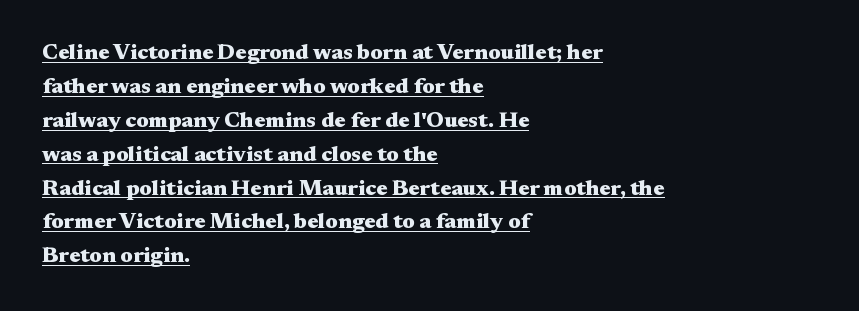
{"italic": "no", "bold": "yes", "underline": "yes", "align": "left", "line_spacing": "normal", "line_spacing_ratio": 1.54, "letter_spacing": "normal", "letter_spacing_em": 0.0, "glyph_px": 22}
